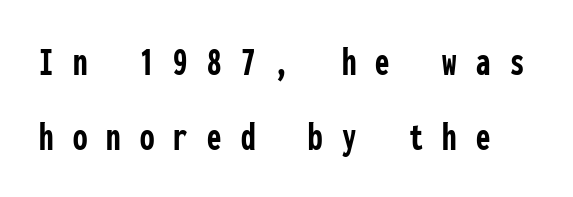
The image shows 41 px semibold, condensed sans-serif type, upright, monospaced; set line spacing 1.82x, unusually wide letter spacing (+0.47 em), not underlined; low stroke contrast and a medium x-height.
